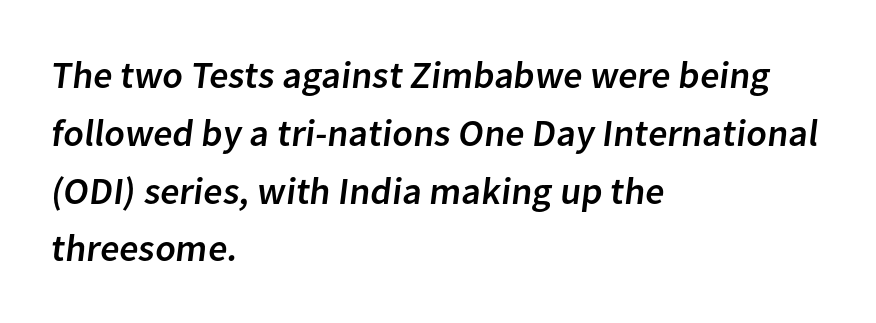
Students, note that the glyphs here touch the page at normal intervals. Letterform terminals end flat and unadorned throughout the passage. Whoever set this chose a conventional vertical rhythm. Notice how the passage keeps a crisp vertical edge on the left only. This sample has the flowing, uneven cadence of proportional lettering.
